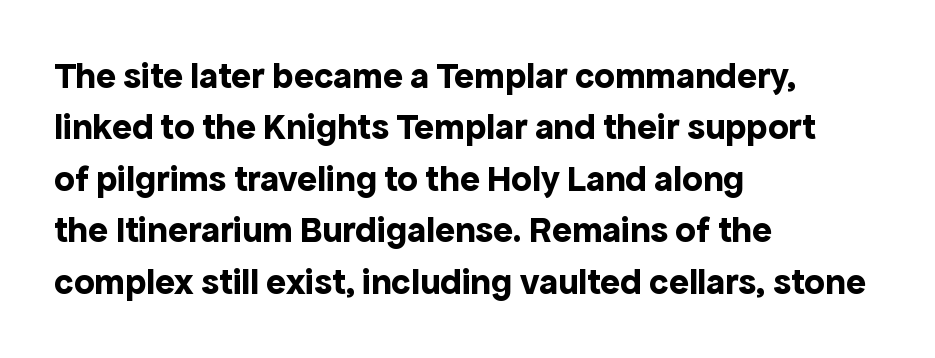
{"serif": "no", "italic": "no", "bold": "yes", "weight": "bold", "width": "normal", "x_height": "medium", "monospaced": "no", "underline": "no", "align": "left", "line_spacing": "normal", "line_spacing_ratio": 1.39, "letter_spacing": "normal", "letter_spacing_em": 0.0, "glyph_px": 37}
